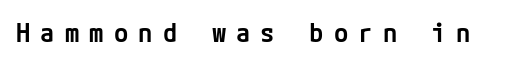
The image shows 26 px text type, upright; set unusually wide letter spacing (+0.39 em), not underlined.
